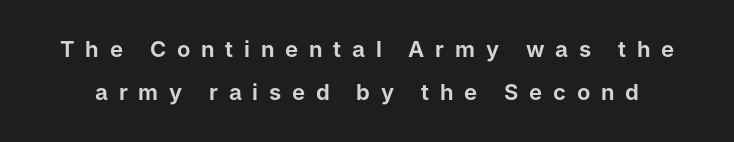
The lettering holds an erect, upright posture throughout. Loosely led — the rows are spread out. The strip under each line holds only bare page. The horizontal fit of the characters is loose and conspicuously gappy.
